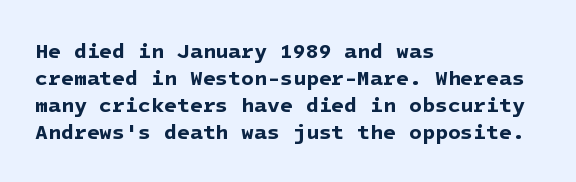
Q: Is the text bold? A: Yes.
Q: Is the text underlined? A: No.
Q: How is the paragraph aligned? A: Left-aligned.
Q: Is the spacing between letters normal or unusually wide? A: Normal.
Q: Is the spacing between lines tight, normal or loose? A: Normal.
